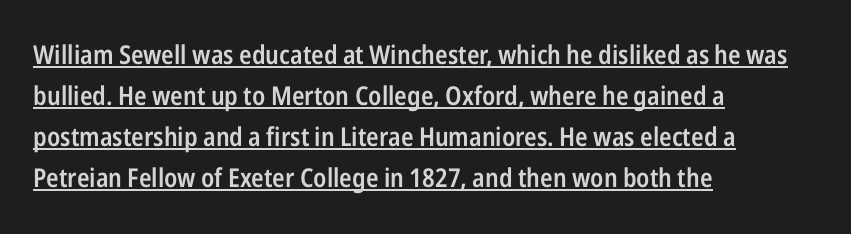
Layout note: lines flush left. Summary of weight: moderately heavy, a semibold. The lines sit at an ordinary, default distance from one another. Between one letter and the next there's only the usual sliver of space.
